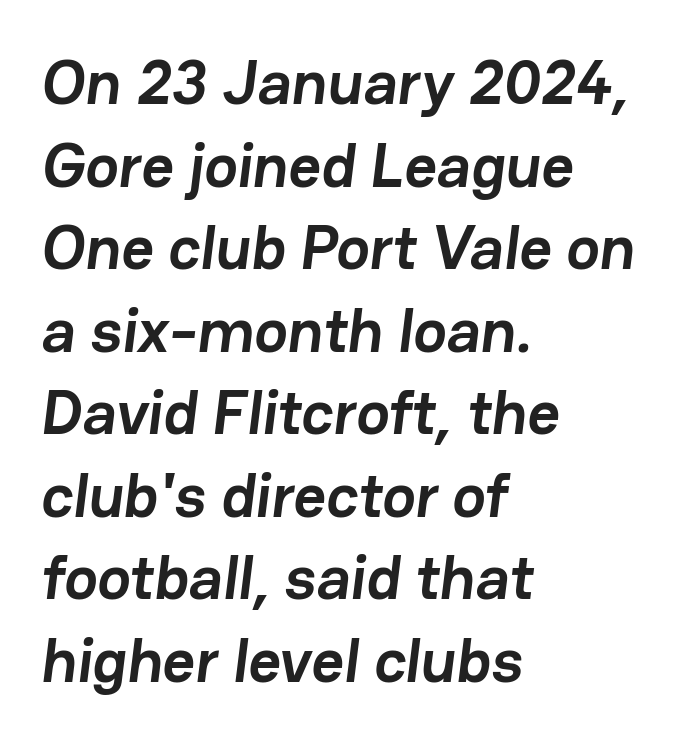
{"serif": "no", "bold": "yes", "weight": "semibold", "width": "normal", "stroke_contrast": "low", "x_height": "medium", "monospaced": "no", "underline": "no", "align": "left", "line_spacing": "normal", "line_spacing_ratio": 1.31, "letter_spacing": "normal", "letter_spacing_em": 0.0, "glyph_px": 63}
